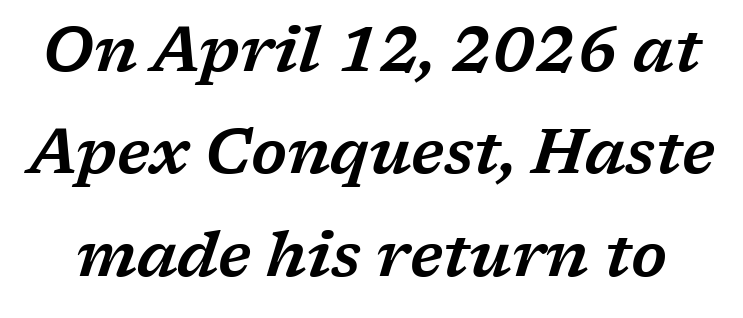
{"serif": "yes", "italic": "yes", "lean": "right", "slant_degrees": 17, "width": "wide", "stroke_contrast": "low", "x_height": "medium", "monospaced": "no", "underline": "no", "line_spacing": "normal", "line_spacing_ratio": 1.65, "letter_spacing": "normal", "letter_spacing_em": 0.0, "glyph_px": 62}
